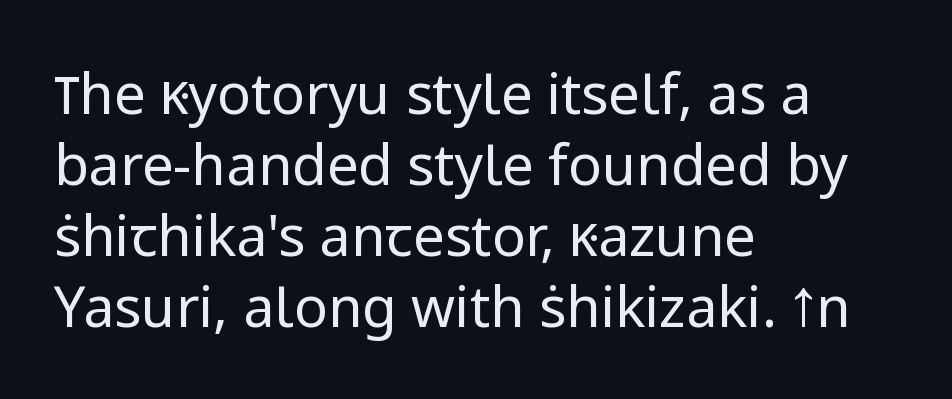
The image shows 56 px regular-weight sans-serif type, upright; set left-aligned, normal line spacing (1.27x), normal letter spacing, not underlined; low stroke contrast and a medium x-height.
